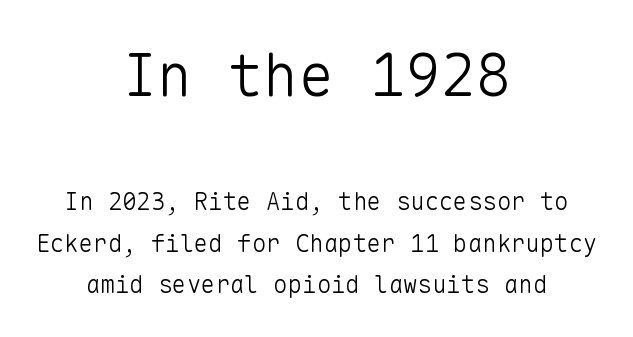
The axis of the letterforms is exactly vertical. Reading top to bottom, the characters get smaller at the block break. The typeface has the unassuming heft of standard copy or less. Check under the words: just untouched page.
